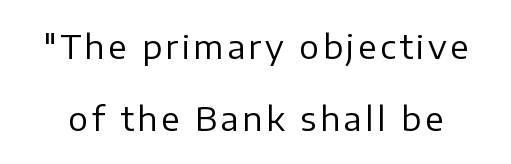
The image shows 33 px regular-weight sans-serif type, upright; set loose line spacing (2.18x), not underlined; low stroke contrast and a medium x-height.
